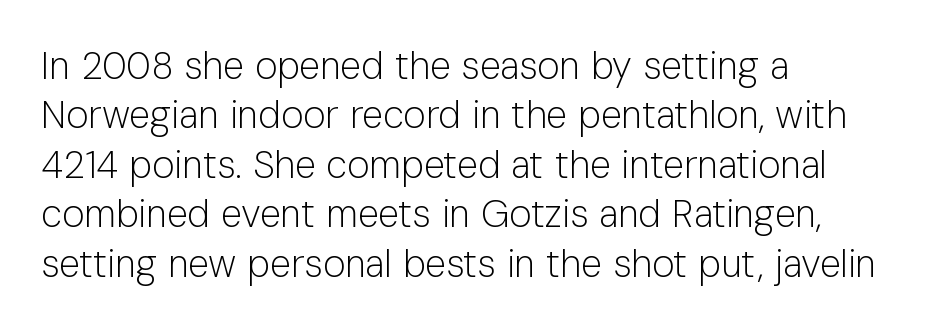
The image shows 38 px light sans-serif type, upright; set left-aligned, normal line spacing (1.3x), normal letter spacing, not underlined; low stroke contrast and a medium x-height.
